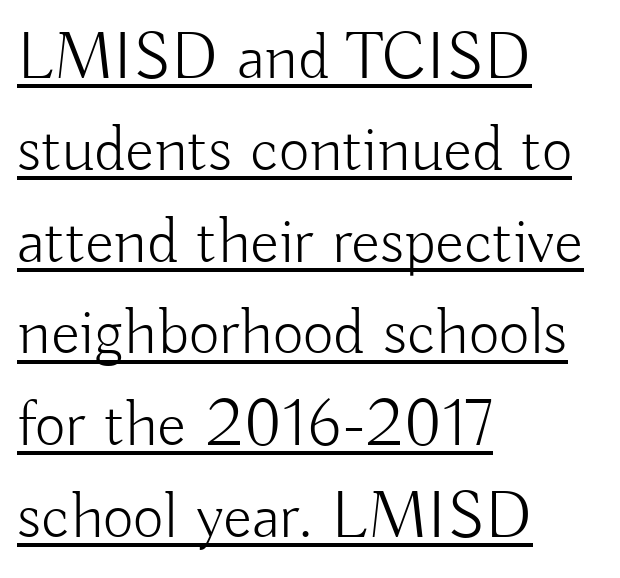
The image shows 67 px light sans-serif type, upright; set left-aligned, normal line spacing (1.37x), normal letter spacing, underlined; low stroke contrast and a small x-height.
